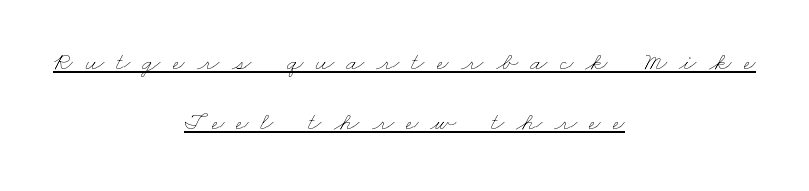
{"bold": "no", "underline": "yes", "align": "center", "line_spacing": "loose", "line_spacing_ratio": 2.3, "letter_spacing": "wide", "letter_spacing_em": 0.47, "glyph_px": 26}
